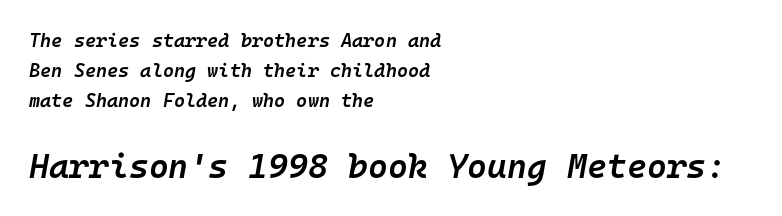
The image shows 34 px semibold type, italic (leaning right), monospaced; set left-aligned, normal line spacing (1.58x), normal letter spacing, not underlined; the second (bottom) block is 1.79x larger; low stroke contrast and a medium x-height.
